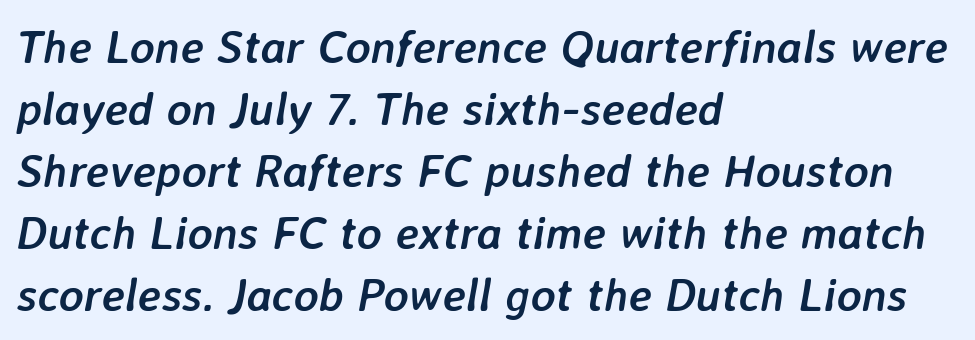
{"italic": "yes", "lean": "right", "slant_degrees": 7, "bold": "yes", "weight": "semibold", "width": "normal", "stroke_contrast": "low", "x_height": "medium", "monospaced": "no", "underline": "no", "align": "left", "line_spacing": "normal", "line_spacing_ratio": 1.32, "letter_spacing": "normal", "letter_spacing_em": 0.0, "glyph_px": 47}
